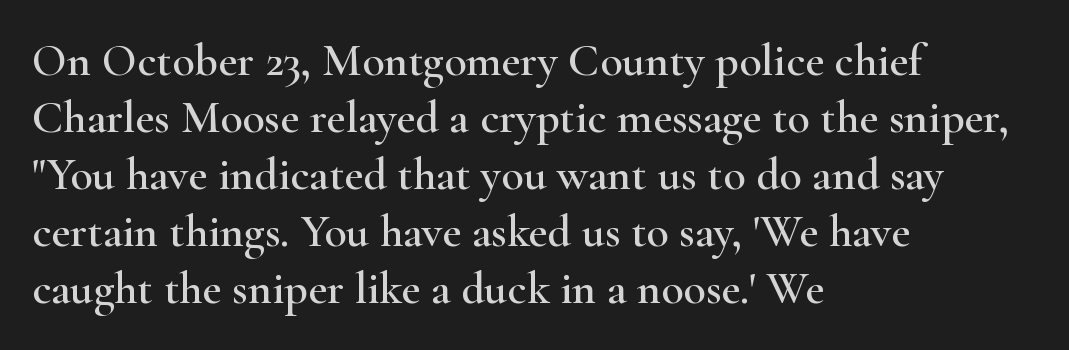
Upright lettering throughout. The space beneath each line is pristine and unruled. The passage shown is typed in a proportional face where columns would drift. The typesetter chose a ragged-right arrangement here. The passage shown has conventional tracking throughout.
